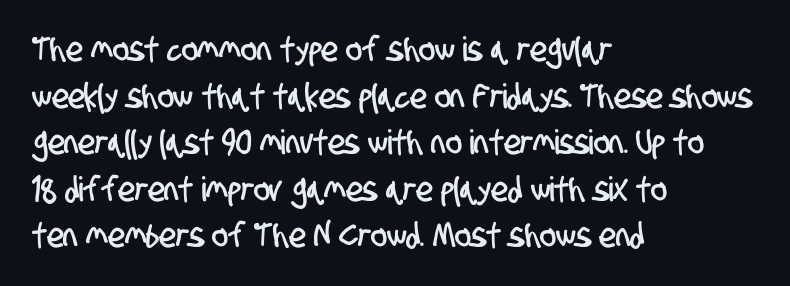
The image shows 34 px condensed sans-serif type; set left-aligned, normal line spacing (1.37x), normal letter spacing, not underlined; low stroke contrast and a large x-height.
